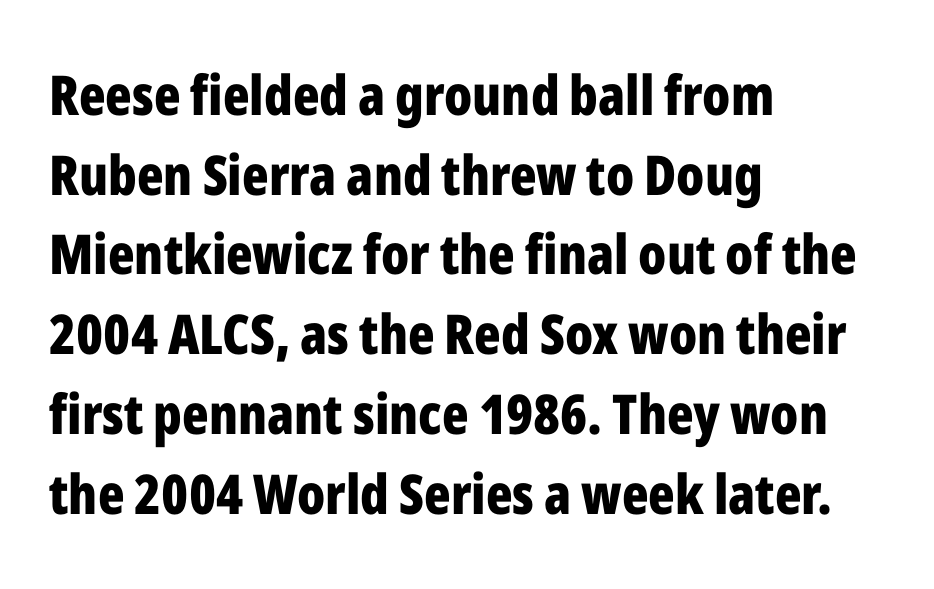
{"serif": "no", "italic": "no", "bold": "yes", "weight": "bold", "width": "condensed", "stroke_contrast": "low", "x_height": "medium", "monospaced": "no", "underline": "no", "align": "left", "line_spacing": "normal", "line_spacing_ratio": 1.45, "letter_spacing": "normal", "letter_spacing_em": 0.0, "glyph_px": 55}
